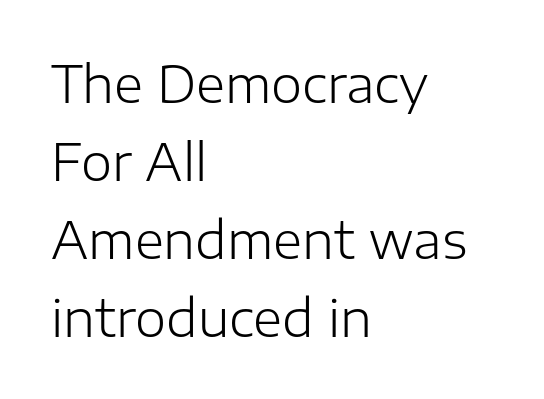
Typographically, this falls in the sans-serif category. Heft: none added — not bold. This rendering leaves character spacing at its baseline value. This sample has the flowing, uneven cadence of proportional lettering.
